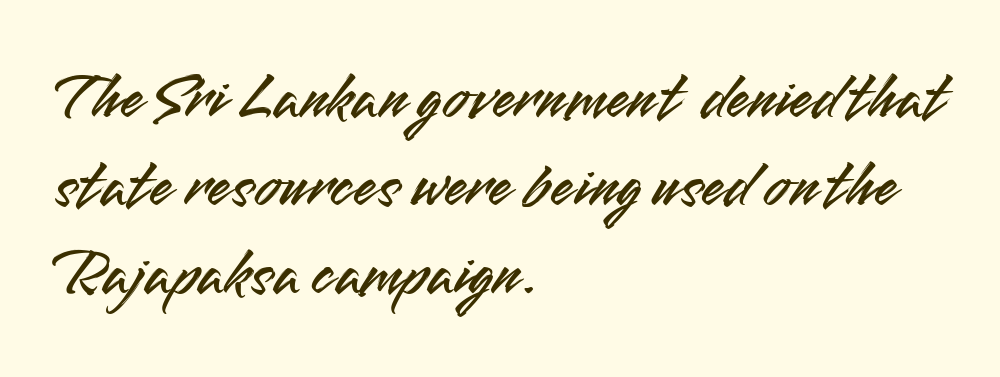
{"serif": "no", "width": "normal", "stroke_contrast": "medium", "x_height": "small", "monospaced": "no", "underline": "no", "align": "left", "line_spacing": "normal", "line_spacing_ratio": 1.31, "letter_spacing": "normal", "letter_spacing_em": 0.0, "glyph_px": 67}
